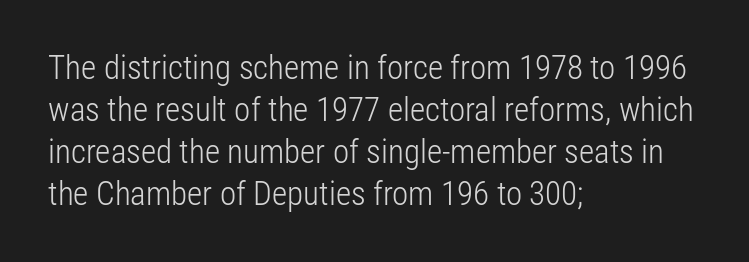
Q: Is the text bold? A: No.
Q: Is the text italic (slanted)? A: No, it is upright.
Q: Is the typeface a serif or a sans-serif typeface? A: Sans-serif.
Q: Is the text underlined? A: No.
Q: How is the paragraph aligned? A: Left-aligned.
Q: Is the spacing between letters normal or unusually wide? A: Normal.
Q: Is the spacing between lines tight, normal or loose? A: Normal.
Q: Width (condensed, normal, or wide)? A: Condensed.
Q: Stroke contrast? A: Low.
Q: x-height? A: Medium.
Q: Monospaced? A: No.
